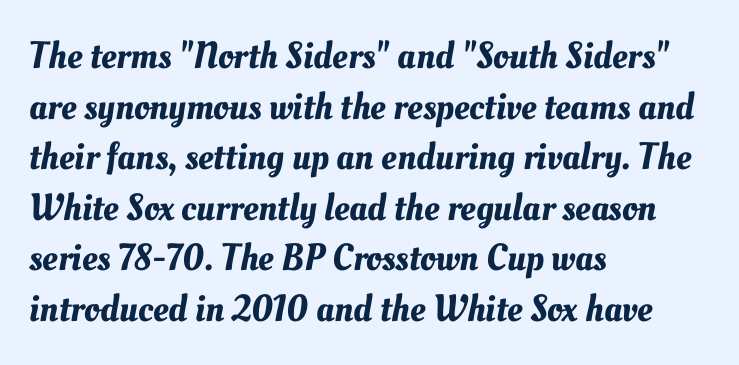
Bare-footed words on every line. This sample keeps an unexceptional amount of space between lines. The passage shown is typed in a proportional face where columns would drift. The type is set solid horizontally, with unmodified tracking.
